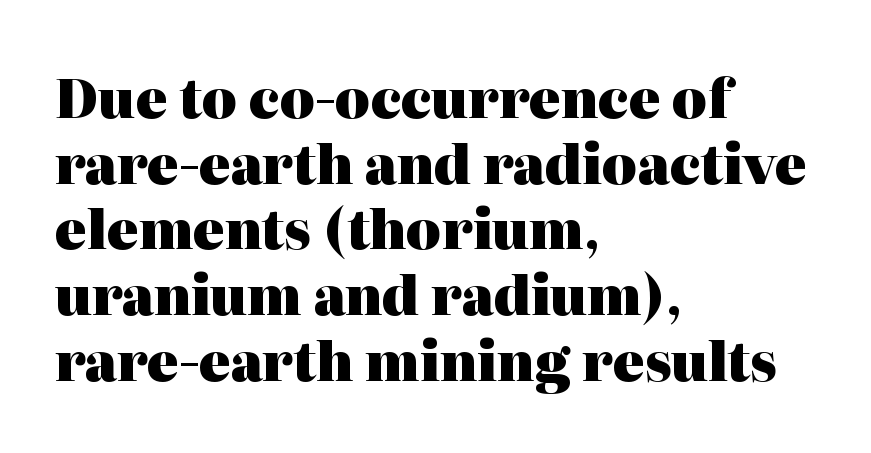
{"serif": "yes", "italic": "no", "bold": "yes", "weight": "heavy", "width": "normal", "stroke_contrast": "high", "x_height": "medium", "monospaced": "no", "underline": "no", "align": "left", "line_spacing_ratio": 1.24, "letter_spacing": "normal", "letter_spacing_em": 0.0, "glyph_px": 53}
